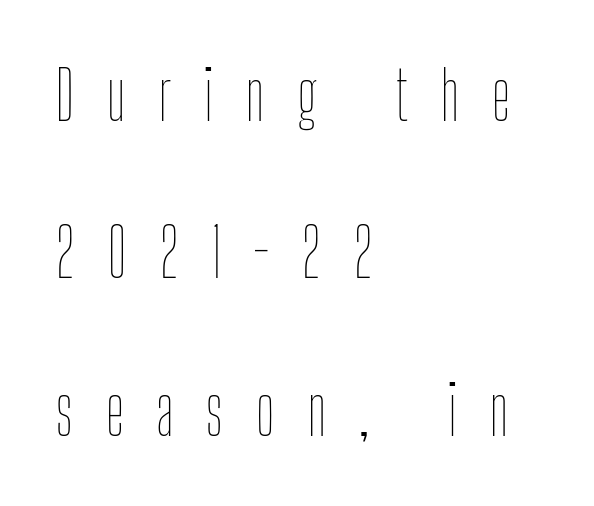
The image shows 67 px thin, condensed type, upright; set left-aligned, loose line spacing (2.35x), unusually wide letter spacing (+0.47 em), not underlined; low stroke contrast and a medium x-height.
